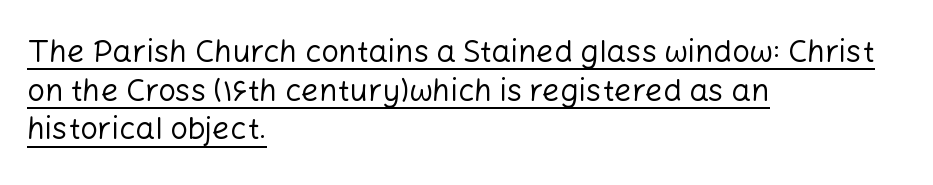
Q: Is the text bold? A: No.
Q: Is the text italic (slanted)? A: No, it is upright.
Q: Is the typeface a serif or a sans-serif typeface? A: Sans-serif.
Q: Is the text underlined? A: Yes.
Q: How is the paragraph aligned? A: Left-aligned.
Q: Is the spacing between letters normal or unusually wide? A: Normal.
Q: Is the spacing between lines tight, normal or loose? A: Normal.
Q: Width (condensed, normal, or wide)? A: Normal.
Q: Stroke contrast? A: Low.
Q: x-height? A: Medium.
Q: Monospaced? A: No.
